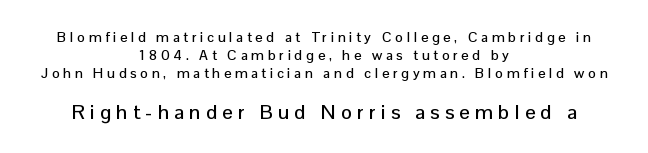
{"italic": "no", "underline": "no", "align": "center", "line_spacing": "normal", "line_spacing_ratio": 1.3, "letter_spacing": "wide", "letter_spacing_em": 0.27, "larger_block": "second", "size_ratio": 1.43, "glyph_px": 20}
